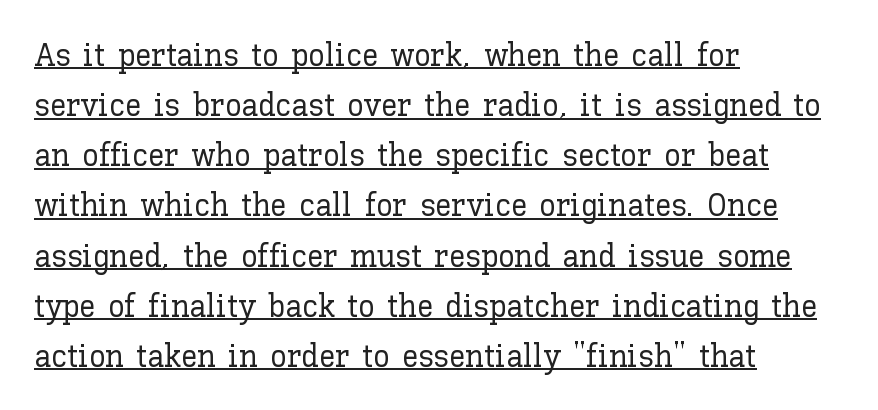
{"italic": "no", "width": "normal", "stroke_contrast": "low", "x_height": "medium", "monospaced": "no", "underline": "yes", "align": "left", "line_spacing": "normal", "line_spacing_ratio": 1.52, "letter_spacing": "normal", "letter_spacing_em": 0.0, "glyph_px": 33}
